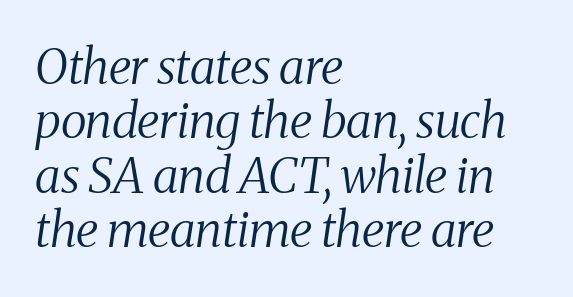
Q: Is the text bold? A: No.
Q: Is the text italic (slanted)? A: Yes, it leans right by about 8 degrees.
Q: Is the typeface a serif or a sans-serif typeface? A: Serif.
Q: Is the text underlined? A: No.
Q: How is the paragraph aligned? A: Left-aligned.
Q: Is the spacing between letters normal or unusually wide? A: Normal.
Q: Is the spacing between lines tight, normal or loose? A: Tight.
Q: Width (condensed, normal, or wide)? A: Condensed.
Q: Stroke contrast? A: Medium.
Q: x-height? A: Medium.
Q: Monospaced? A: No.
